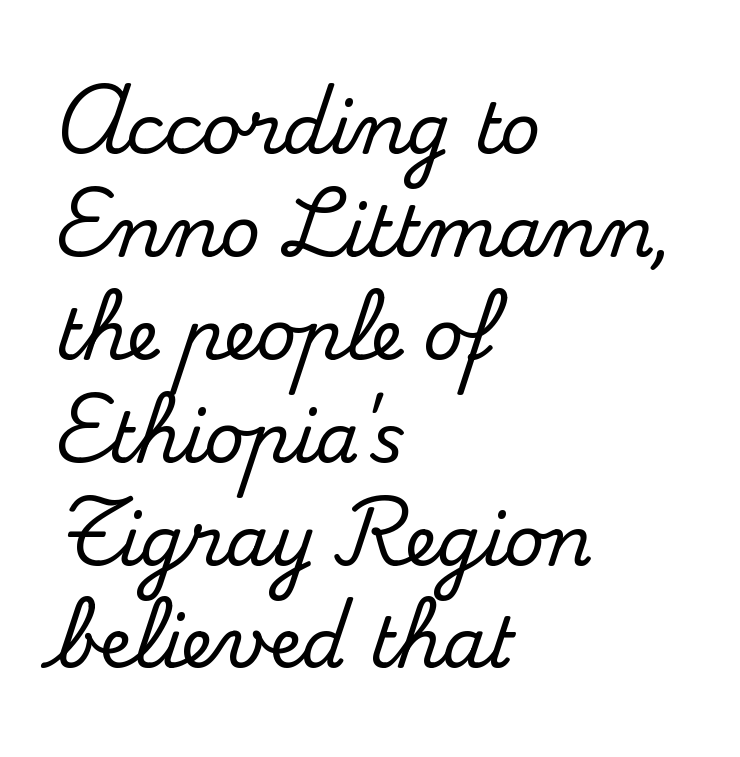
Q: Is the text italic (slanted)? A: Yes.
Q: Is the text underlined? A: No.
Q: How is the paragraph aligned? A: Left-aligned.
Q: Is the spacing between letters normal or unusually wide? A: Normal.
Q: Is the spacing between lines tight, normal or loose? A: Normal.
Q: Width (condensed, normal, or wide)? A: Normal.
Q: Stroke contrast? A: Medium.
Q: x-height? A: Small.
Q: Monospaced? A: No.
